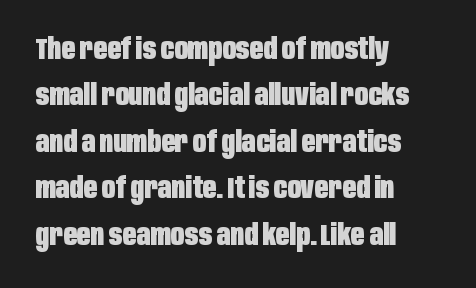
The image shows 30 px heavy, condensed sans-serif type, upright; set left-aligned, normal line spacing (1.55x), normal letter spacing, not underlined; low stroke contrast and a large x-height.
